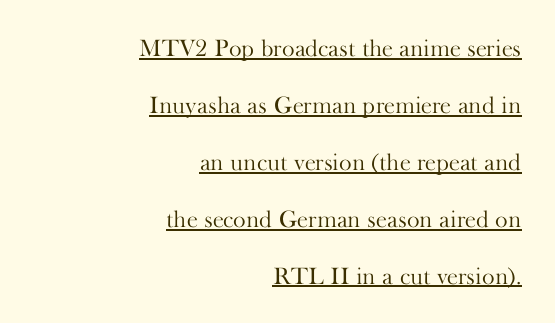
The image shows 24 px text type, upright; set right-aligned, loose line spacing (2.37x), normal letter spacing, underlined.
